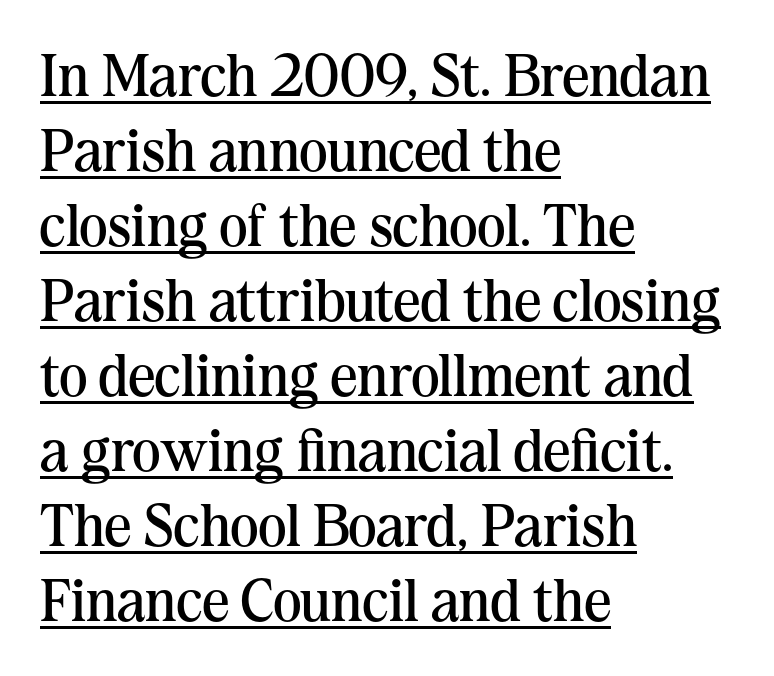
Q: Is the text bold? A: No.
Q: Is the text italic (slanted)? A: No, it is upright.
Q: Is the typeface a serif or a sans-serif typeface? A: Serif.
Q: Is the text underlined? A: Yes.
Q: How is the paragraph aligned? A: Left-aligned.
Q: Is the spacing between letters normal or unusually wide? A: Normal.
Q: Is the spacing between lines tight, normal or loose? A: Normal.
Q: Width (condensed, normal, or wide)? A: Normal.
Q: Stroke contrast? A: Medium.
Q: x-height? A: Medium.
Q: Monospaced? A: No.
